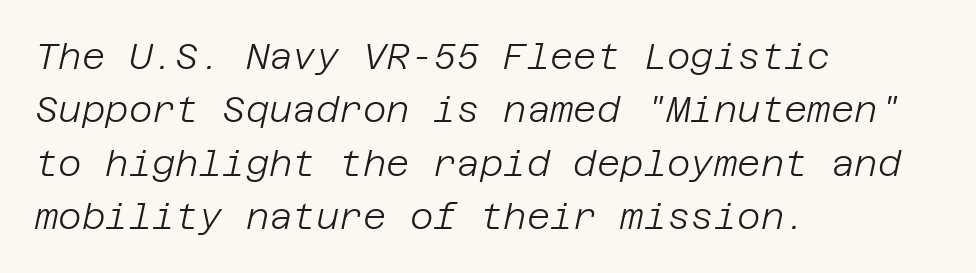
Line spacing here is normal. The zone under the glyphs is completely vacant. Is the stroke heavy? The answer is a plain regular-or-lighter. The text carries the slant typical of an italic or oblique font. A student would call this left alignment; a typographer would say flush left, rag right.
